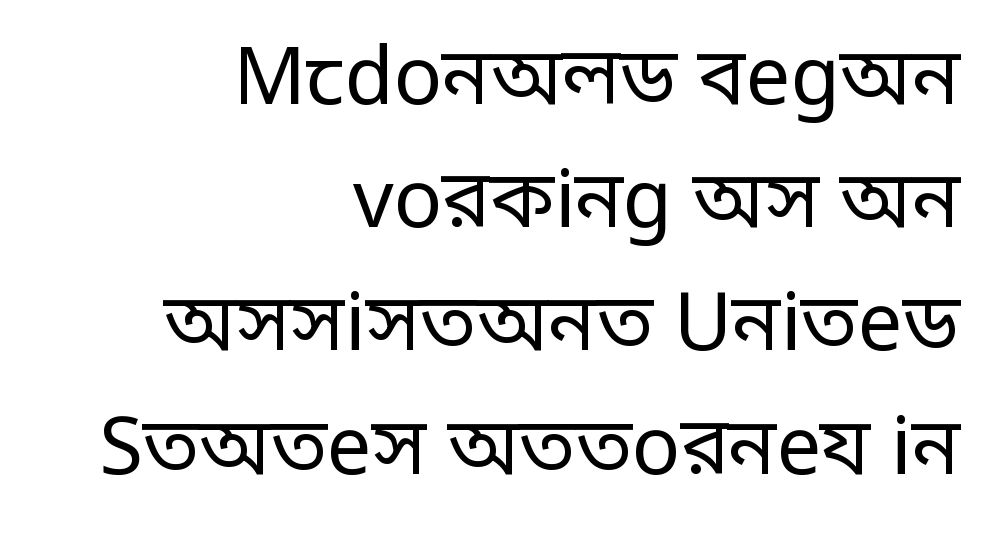
The image shows 80 px regular-weight, condensed sans-serif type, upright; set right-aligned, normal line spacing (1.54x), normal letter spacing, not underlined; low stroke contrast.
